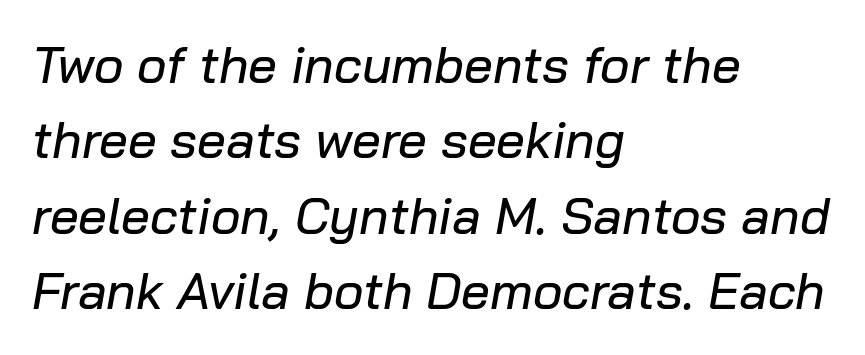
{"italic": "yes", "lean": "right", "slant_degrees": 10, "width": "normal", "stroke_contrast": "low", "x_height": "medium", "monospaced": "no", "underline": "no", "align": "left", "line_spacing": "normal", "line_spacing_ratio": 1.48, "letter_spacing": "normal", "letter_spacing_em": 0.0, "glyph_px": 51}
